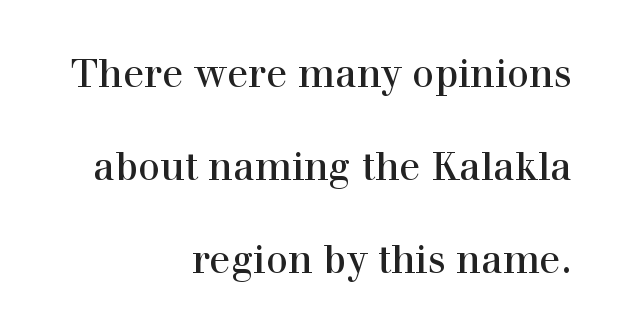
{"serif": "yes", "italic": "no", "width": "normal", "x_height": "medium", "monospaced": "no", "underline": "no", "align": "right", "line_spacing": "loose", "line_spacing_ratio": 2.39, "letter_spacing": "normal", "letter_spacing_em": 0.0, "glyph_px": 39}
